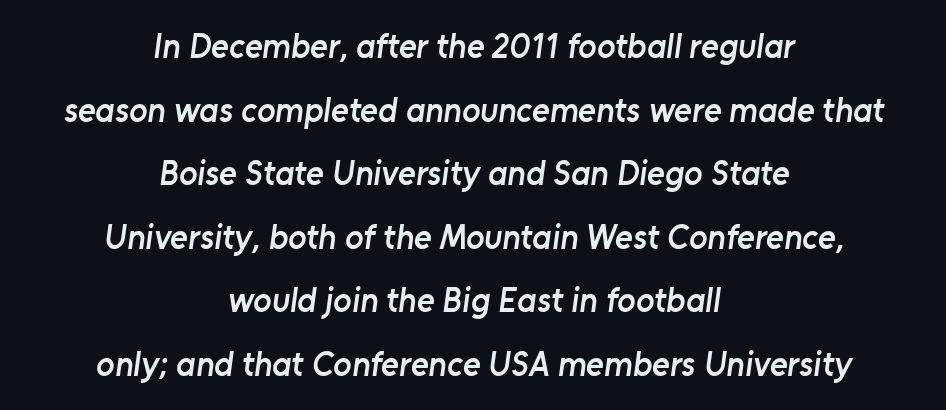
Q: Is the text bold? A: Semi-bold.
Q: Is the typeface a serif or a sans-serif typeface? A: Sans-serif.
Q: Is the text underlined? A: No.
Q: How is the paragraph aligned? A: Centered.
Q: Is the spacing between letters normal or unusually wide? A: Normal.
Q: Width (condensed, normal, or wide)? A: Normal.
Q: Stroke contrast? A: Low.
Q: x-height? A: Medium.
Q: Monospaced? A: No.
